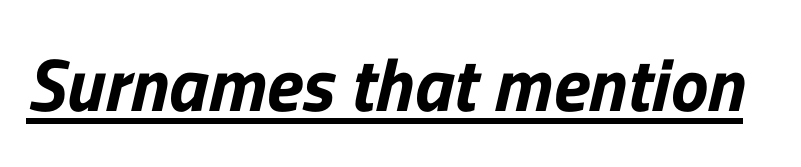
The image shows 75 px sans-serif type; set normal letter spacing, underlined; low stroke contrast and a medium x-height.
